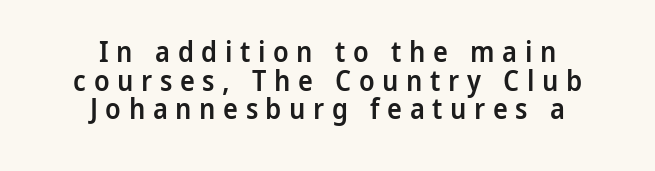
Q: Is the text bold? A: Semi-bold.
Q: Is the text italic (slanted)? A: No, it is upright.
Q: Is the typeface a serif or a sans-serif typeface? A: Sans-serif.
Q: Is the text underlined? A: No.
Q: How is the paragraph aligned? A: Centered.
Q: Is the spacing between letters normal or unusually wide? A: Unusually wide.
Q: Is the spacing between lines tight, normal or loose? A: Tight.
Q: Width (condensed, normal, or wide)? A: Normal.
Q: Stroke contrast? A: Low.
Q: x-height? A: Medium.
Q: Monospaced? A: No.
